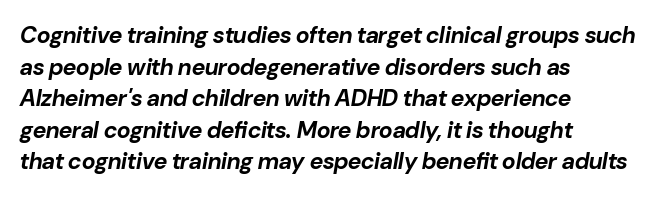
Q: Is the text bold? A: Yes.
Q: Is the text italic (slanted)? A: Yes, it leans right by about 10 degrees.
Q: Is the text underlined? A: No.
Q: How is the paragraph aligned? A: Left-aligned.
Q: Is the spacing between letters normal or unusually wide? A: Normal.
Q: Is the spacing between lines tight, normal or loose? A: Normal.
